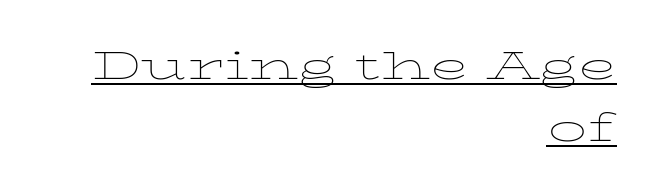
The characters are drawn with everyday or finer stroke widths. This rendering features underlined lettering. The axis of the letterforms is exactly vertical. The horizontal fit of the characters is conventional and even.
